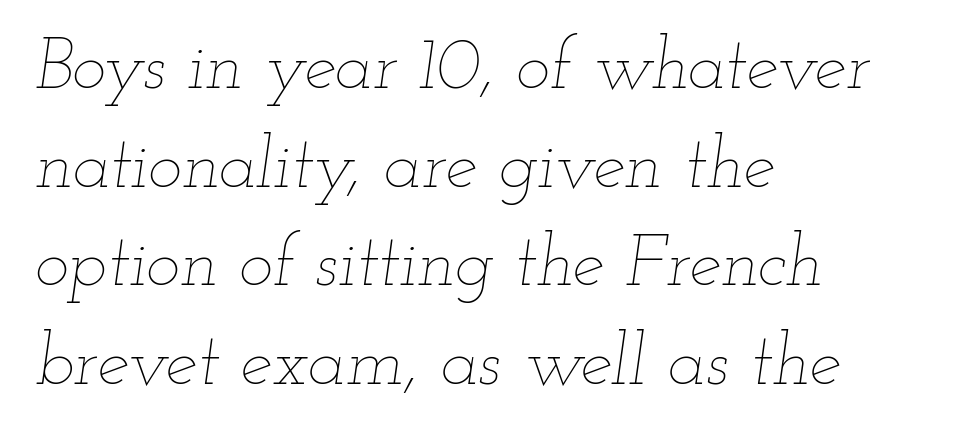
The image shows 72 px thin, wide type, italic (leaning right); set left-aligned, normal line spacing (1.37x), normal letter spacing, not underlined; low stroke contrast and a small x-height.
